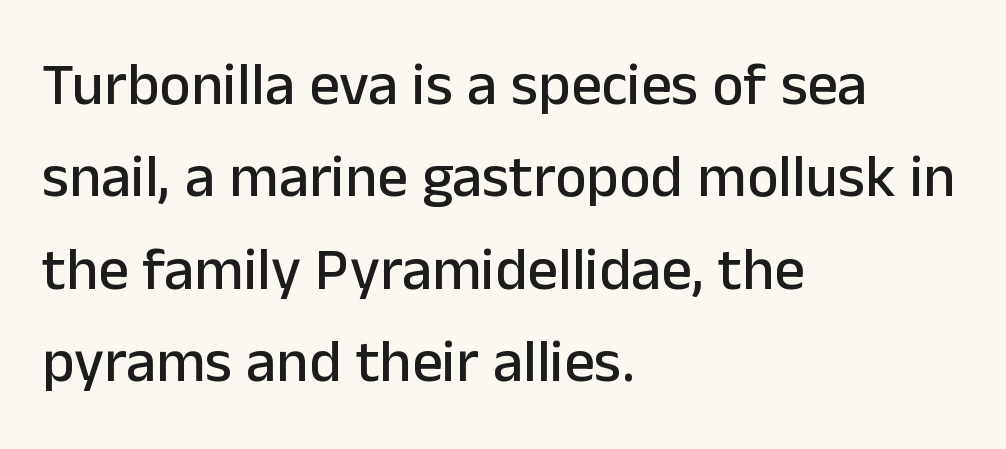
{"serif": "no", "italic": "no", "width": "normal", "stroke_contrast": "low", "x_height": "medium", "monospaced": "no", "underline": "no", "align": "left", "line_spacing": "normal", "line_spacing_ratio": 1.54, "letter_spacing": "normal", "letter_spacing_em": 0.0, "glyph_px": 60}
